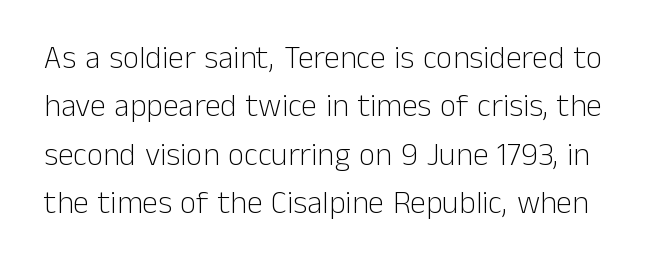
Q: Is the text bold? A: No.
Q: Is the text italic (slanted)? A: No, it is upright.
Q: Is the typeface a serif or a sans-serif typeface? A: Sans-serif.
Q: Is the text underlined? A: No.
Q: Is the spacing between letters normal or unusually wide? A: Normal.
Q: Is the spacing between lines tight, normal or loose? A: Normal.
Q: Width (condensed, normal, or wide)? A: Normal.
Q: Stroke contrast? A: Low.
Q: x-height? A: Medium.
Q: Monospaced? A: No.
